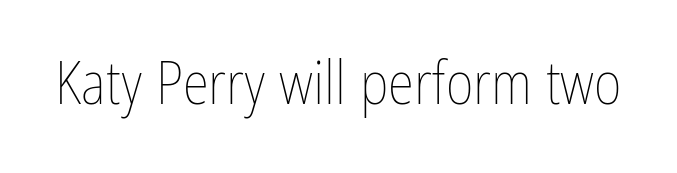
{"italic": "no", "bold": "no", "weight": "thin", "width": "condensed", "stroke_contrast": "low", "x_height": "medium", "monospaced": "no", "underline": "no", "letter_spacing": "normal", "letter_spacing_em": 0.0, "glyph_px": 60}
